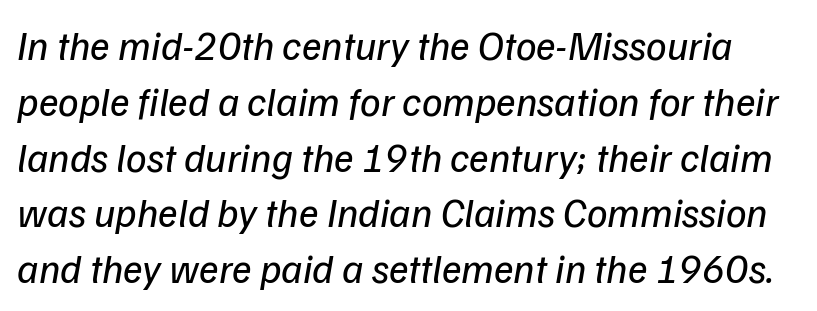
The image shows 41 px regular-weight type, italic (leaning right); set normal line spacing (1.36x), normal letter spacing, not underlined; low stroke contrast and a medium x-height.
